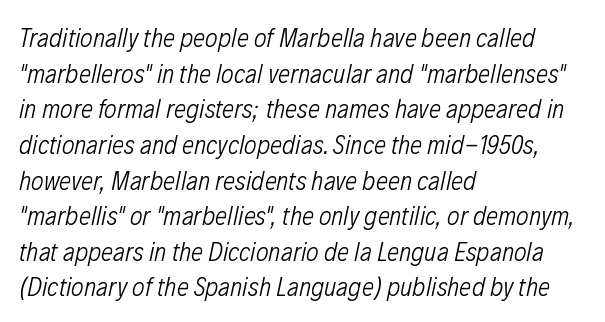
Q: Is the text bold? A: No.
Q: Is the text italic (slanted)? A: Yes, it leans right by about 12 degrees.
Q: Is the text underlined? A: No.
Q: How is the paragraph aligned? A: Left-aligned.
Q: Is the spacing between letters normal or unusually wide? A: Normal.
Q: Is the spacing between lines tight, normal or loose? A: Normal.
